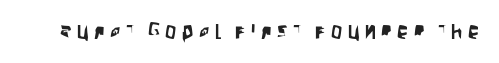
{"italic": "no", "underline": "no", "letter_spacing": "wide", "letter_spacing_em": 0.25, "glyph_px": 22}
